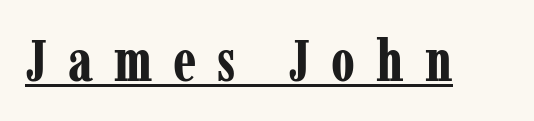
Q: Is the text bold? A: Yes.
Q: Is the text italic (slanted)? A: No, it is upright.
Q: Is the typeface a serif or a sans-serif typeface? A: Serif.
Q: Is the text underlined? A: Yes.
Q: Is the spacing between letters normal or unusually wide? A: Unusually wide.
Q: Width (condensed, normal, or wide)? A: Condensed.
Q: Stroke contrast? A: Low.
Q: x-height? A: Medium.
Q: Monospaced? A: No.
